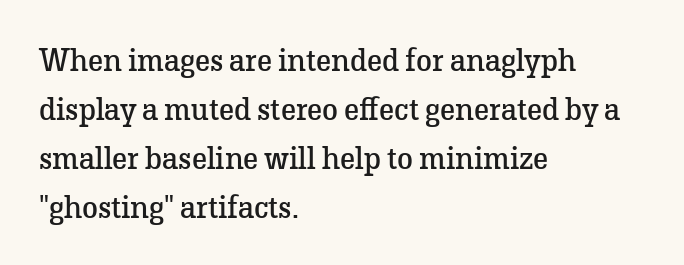
{"serif": "yes", "italic": "no", "bold": "no", "weight": "regular", "width": "normal", "stroke_contrast": "low", "x_height": "medium", "monospaced": "no", "underline": "no", "align": "left", "line_spacing": "normal", "line_spacing_ratio": 1.53, "letter_spacing": "normal", "letter_spacing_em": 0.0, "glyph_px": 32}
